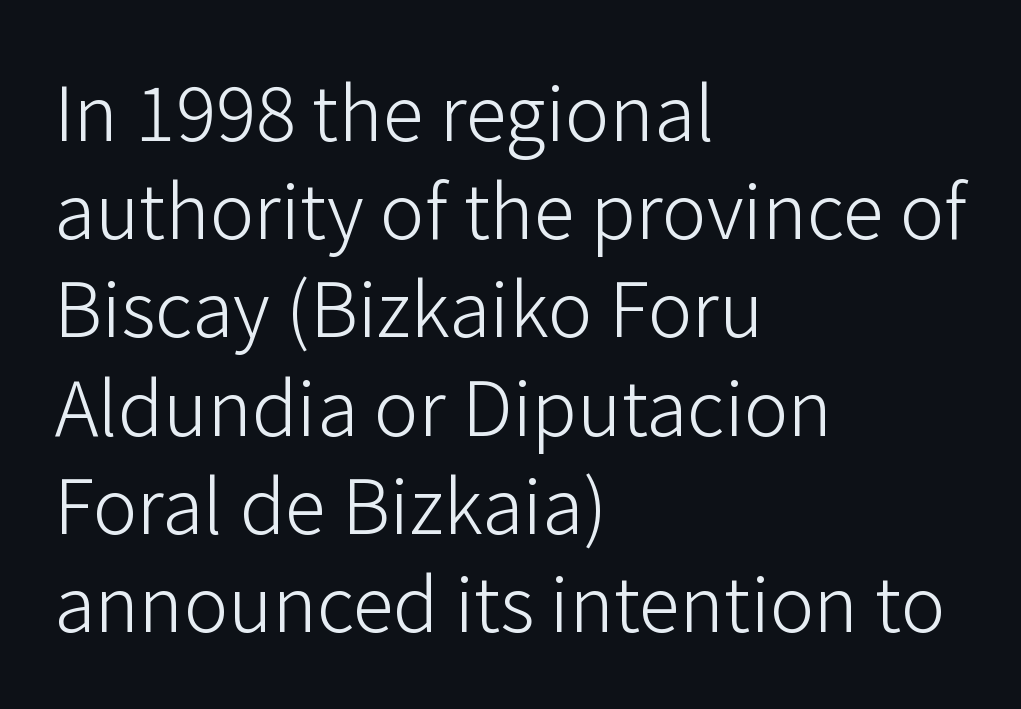
The letters stand straight up with perfectly vertical stems. Is the stroke heavy? The answer is a plain regular-or-lighter. Caption: standard tracking, unaltered. Typeset ragged right — the left edge is the straight one. The space directly below the letters is spotless. In terms of letterform style, serifs are entirely absent.
